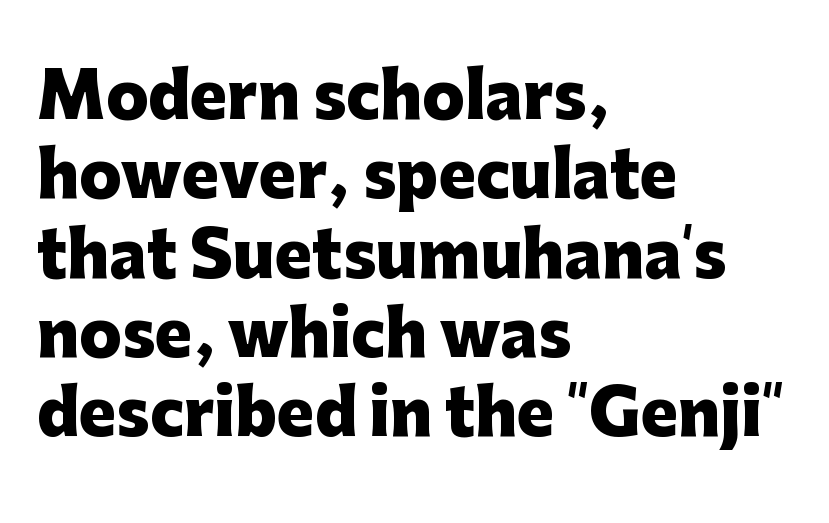
This is sans-serif lettering, the kind often seen on screens and signage. Check under the words: just untouched page. I'd describe the lettering as bold — thick and assertive. The passage shown is typed in a proportional face where columns would drift.
